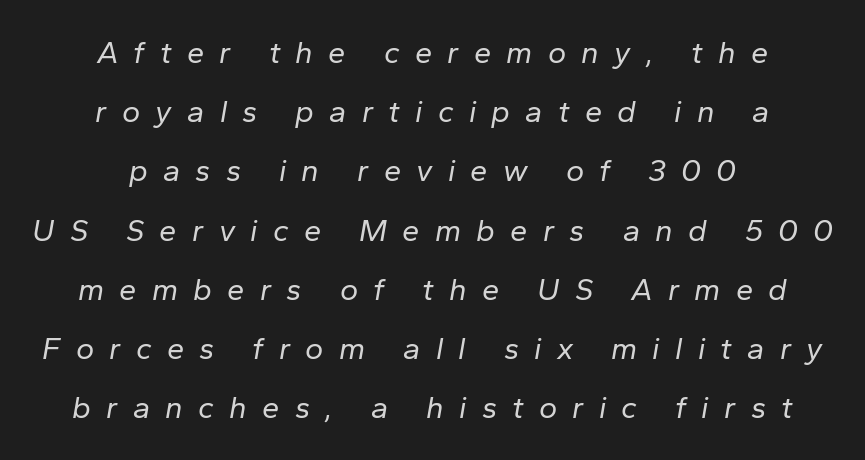
Ink coverage per letter is moderate at most. The passage shown is not underscored anywhere. Does extra space separate the letters? Yes, quite a lot of it. One glance says open: line gaps are wider than usual.
